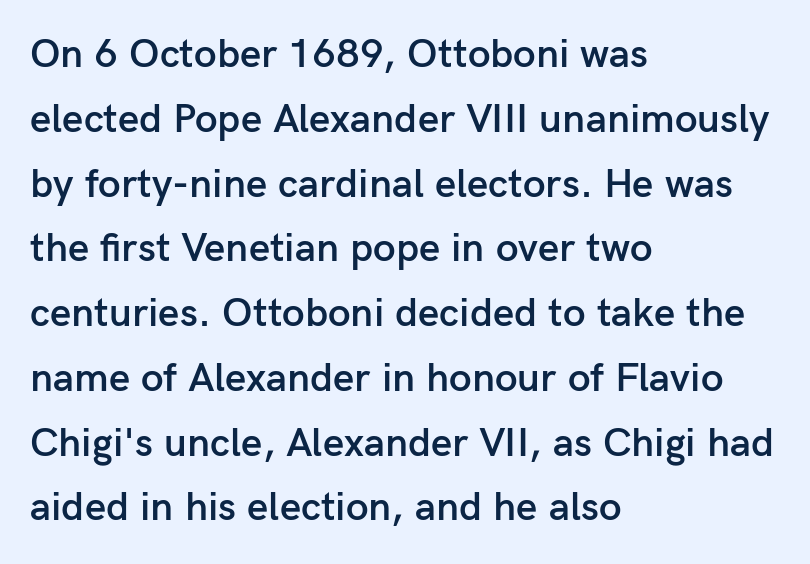
The image shows 41 px semibold sans-serif type, upright; set left-aligned, normal line spacing (1.58x), normal letter spacing, not underlined; low stroke contrast and a medium x-height.
